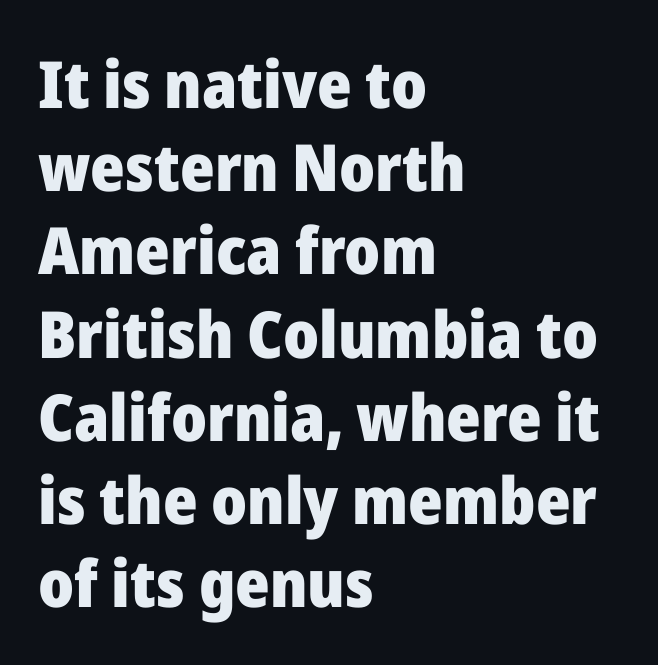
Students, this is bold: see how much ink each stroke carries. Each letter's strokes conclude bluntly, with no projecting serifs. Italic? Not at all — the glyphs are vertical. The rag falls on the right side of this text block. Each row of text sits above clean, open space. Short note: letters normally spaced.
